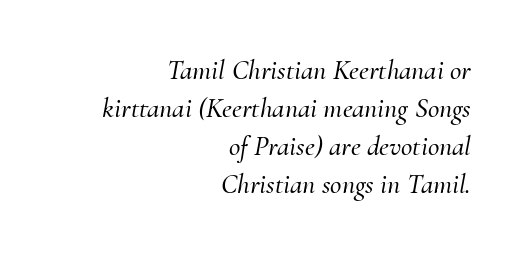
{"serif": "yes", "italic": "yes", "lean": "right", "slant_degrees": 10, "width": "normal", "stroke_contrast": "medium", "x_height": "small", "monospaced": "no", "underline": "no", "align": "right", "line_spacing": "normal", "line_spacing_ratio": 1.36, "letter_spacing": "normal", "letter_spacing_em": 0.0, "glyph_px": 28}
